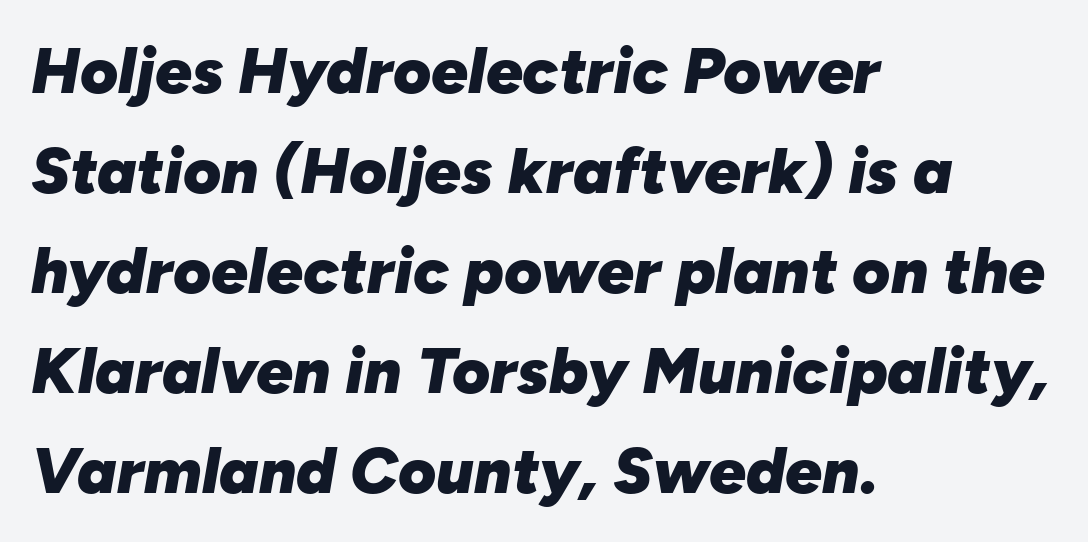
The image shows 65 px heavy type, italic (leaning right); set left-aligned, normal line spacing (1.54x), normal letter spacing, not underlined; low stroke contrast and a medium x-height.
